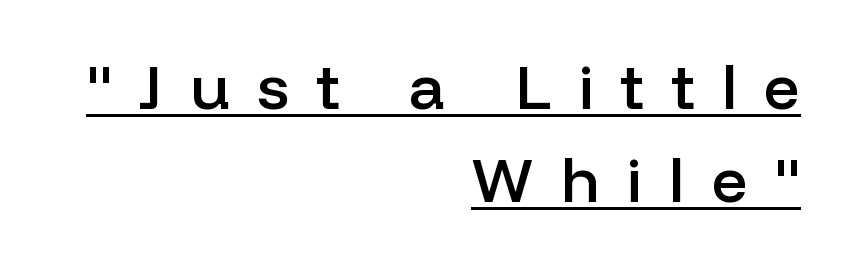
{"serif": "no", "italic": "no", "bold": "semi", "weight": "semibold", "width": "normal", "stroke_contrast": "low", "x_height": "medium", "monospaced": "no", "underline": "yes", "align": "right", "line_spacing": "normal", "line_spacing_ratio": 1.48, "letter_spacing": "wide", "letter_spacing_em": 0.43, "glyph_px": 63}
